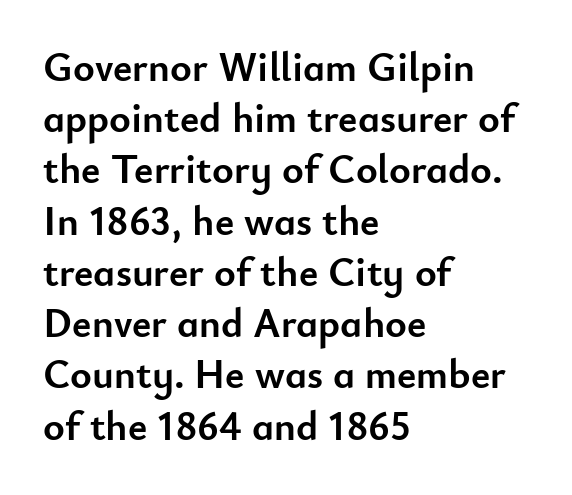
{"serif": "no", "italic": "no", "bold": "yes", "weight": "semibold", "width": "normal", "stroke_contrast": "low", "x_height": "small", "monospaced": "no", "underline": "no", "align": "left", "line_spacing": "normal", "line_spacing_ratio": 1.25, "letter_spacing": "normal", "letter_spacing_em": 0.0, "glyph_px": 41}
